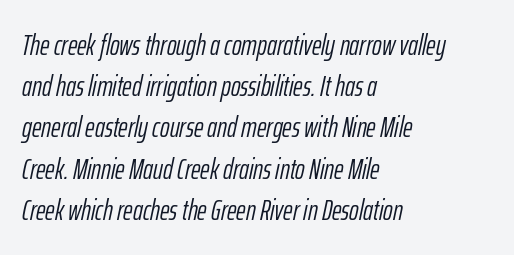
{"italic": "yes", "lean": "right", "slant_degrees": 12, "bold": "no", "weight": "light", "width": "condensed", "stroke_contrast": "low", "x_height": "medium", "monospaced": "no", "underline": "no", "align": "left", "line_spacing": "normal", "line_spacing_ratio": 1.42, "letter_spacing": "normal", "letter_spacing_em": 0.0, "glyph_px": 29}
